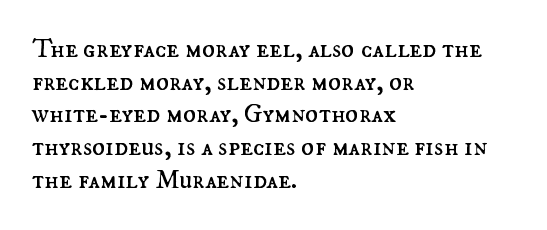
The image shows 27 px text type, upright; set left-aligned, line spacing 1.21x, normal letter spacing, not underlined.
